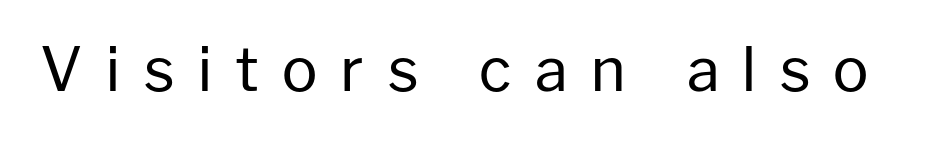
No italicization has been applied; the sample stays upright. A sans-serif font was chosen for this passage. Lines of text with bare space underneath. Here the designer chose a conventional face with non-uniform glyph widths. The horizontal fit of the characters is loose and conspicuously gappy.
